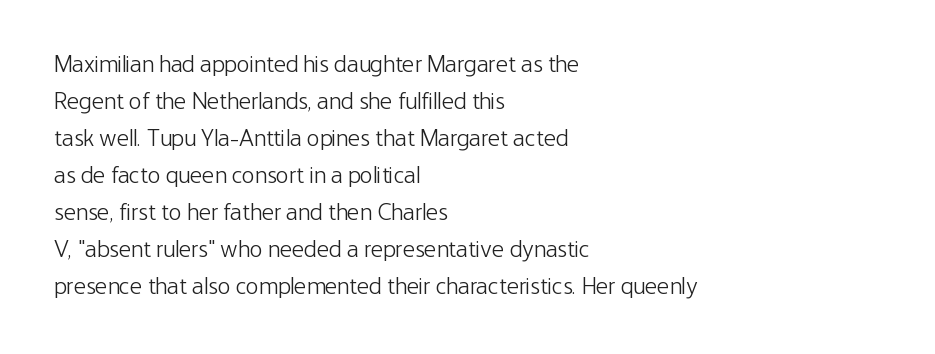
Q: Is the text bold? A: No.
Q: Is the text italic (slanted)? A: No, it is upright.
Q: Is the text underlined? A: No.
Q: How is the paragraph aligned? A: Left-aligned.
Q: Is the spacing between letters normal or unusually wide? A: Normal.
Q: Is the spacing between lines tight, normal or loose? A: Normal.
